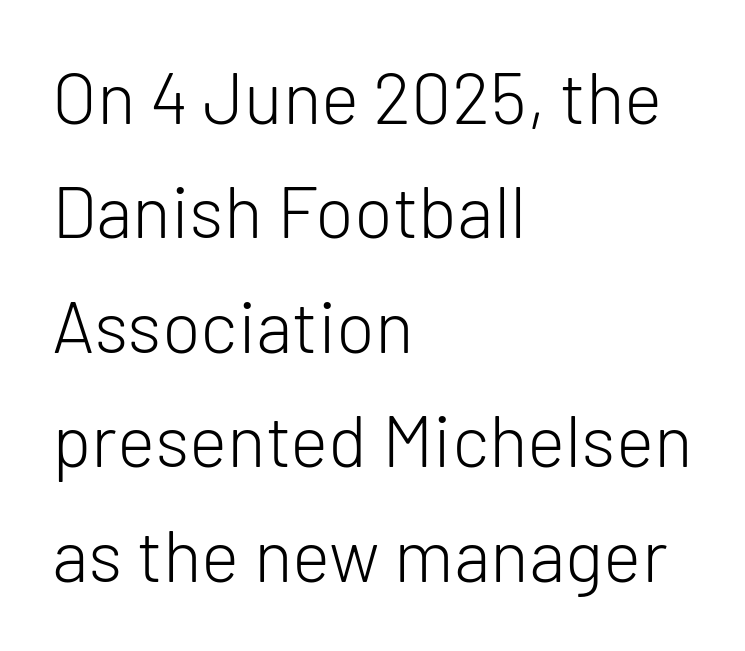
Q: Is the text bold? A: No.
Q: Is the text italic (slanted)? A: No, it is upright.
Q: Is the typeface a serif or a sans-serif typeface? A: Sans-serif.
Q: Is the text underlined? A: No.
Q: How is the paragraph aligned? A: Left-aligned.
Q: Is the spacing between letters normal or unusually wide? A: Normal.
Q: Is the spacing between lines tight, normal or loose? A: Normal.
Q: Width (condensed, normal, or wide)? A: Normal.
Q: Stroke contrast? A: Low.
Q: x-height? A: Medium.
Q: Monospaced? A: No.
